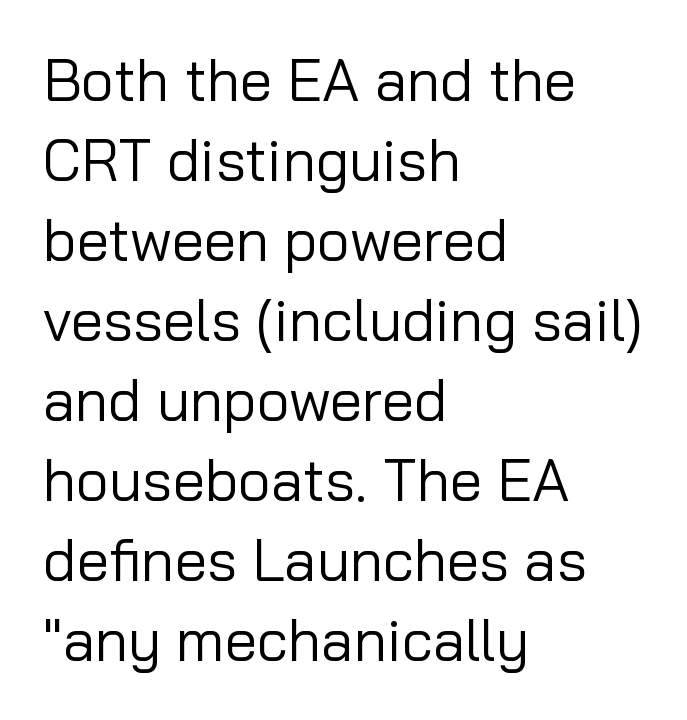
The letters advance in unequal steps, a hallmark of proportional type. The strip under each line holds only bare page. The designer left line spacing at the default. Spacing between characters is what you'd get straight out of the box. Every stem runs plumb, perpendicular to the baseline. The paragraph shown leans on its left margin.
